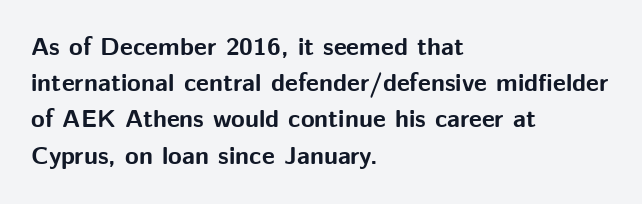
Typesetter's note: full bold, strokes at maximum text heaviness. Rendered with straight, roman letterforms. The line-height multiplier appears to be the usual default. Words appear dense and cohesive because spacing is normal. A student would call this left alignment; a typographer would say flush left, rag right. The baseline area is clear.
